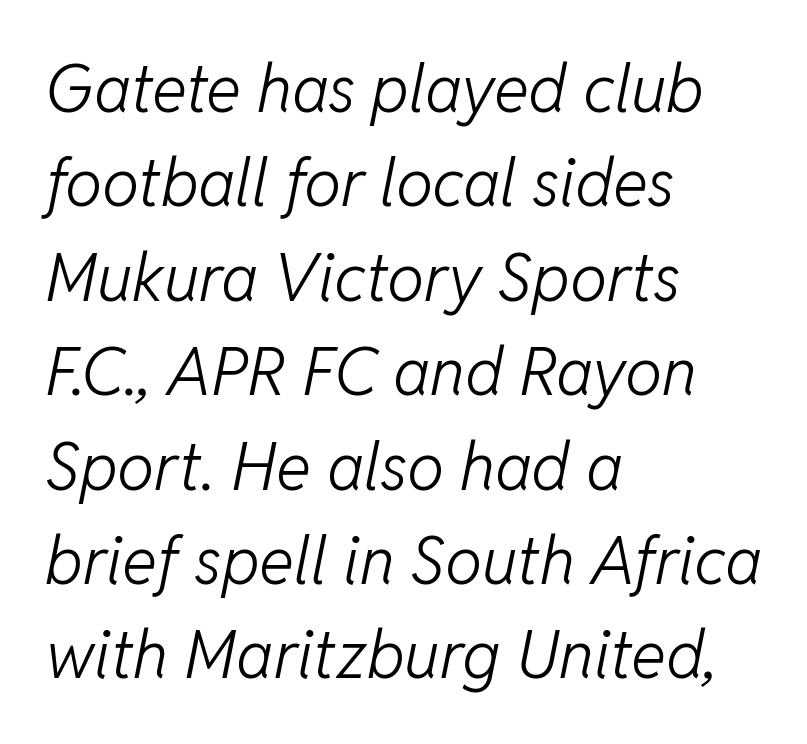
Q: Is the text bold? A: No.
Q: Is the text italic (slanted)? A: Yes, it leans right by about 11 degrees.
Q: Is the text underlined? A: No.
Q: How is the paragraph aligned? A: Left-aligned.
Q: Is the spacing between letters normal or unusually wide? A: Normal.
Q: Is the spacing between lines tight, normal or loose? A: Normal.
Q: Width (condensed, normal, or wide)? A: Normal.
Q: Stroke contrast? A: Low.
Q: x-height? A: Medium.
Q: Monospaced? A: No.
